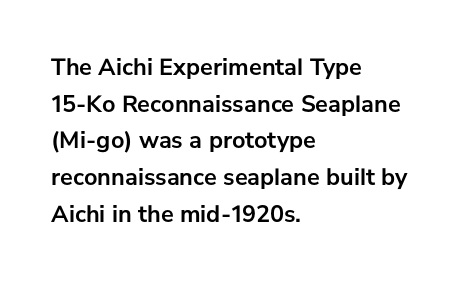
{"italic": "no", "bold": "yes", "underline": "no", "align": "left", "line_spacing": "normal", "line_spacing_ratio": 1.53, "letter_spacing": "normal", "letter_spacing_em": 0.0, "glyph_px": 24}
